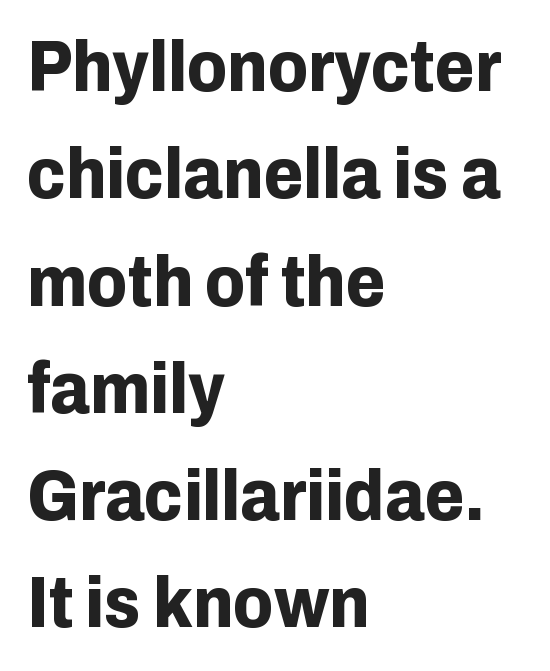
The baseline area is clear. Notice how the stems are strictly vertical — no italics here. The glyphs in this specimen are sans serif. Each letter keeps its own natural width here, so spacing adapts to shape. Compared with a centered layout, this one pins lines to the left instead. How would I describe the line gaps? Plain and ordinary.
